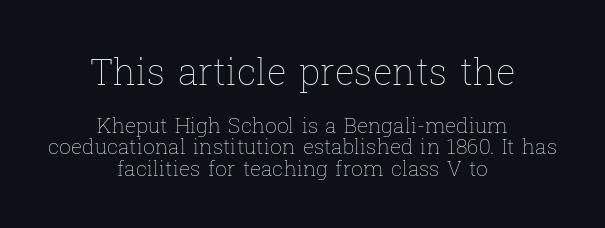
The leading is snug, giving the passage a crowded texture. The font's upright variant was chosen for this text. Here the first block reads like a headline and the second like body copy. Leftover space on each line is divided equally before and after the words.
